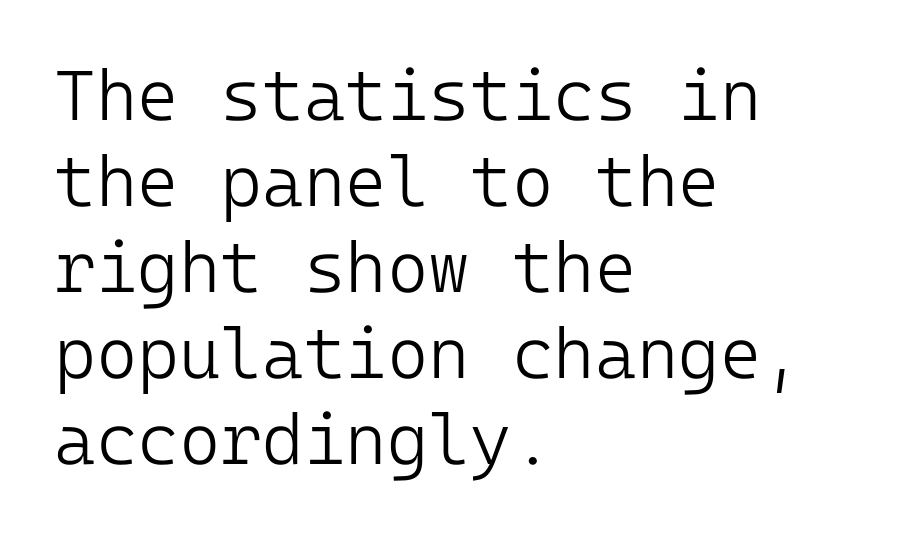
Q: Is the text bold? A: No.
Q: Is the text italic (slanted)? A: No, it is upright.
Q: Is the typeface a serif or a sans-serif typeface? A: Sans-serif.
Q: Is the text underlined? A: No.
Q: How is the paragraph aligned? A: Left-aligned.
Q: Is the spacing between letters normal or unusually wide? A: Normal.
Q: Width (condensed, normal, or wide)? A: Normal.
Q: Stroke contrast? A: Low.
Q: x-height? A: Medium.
